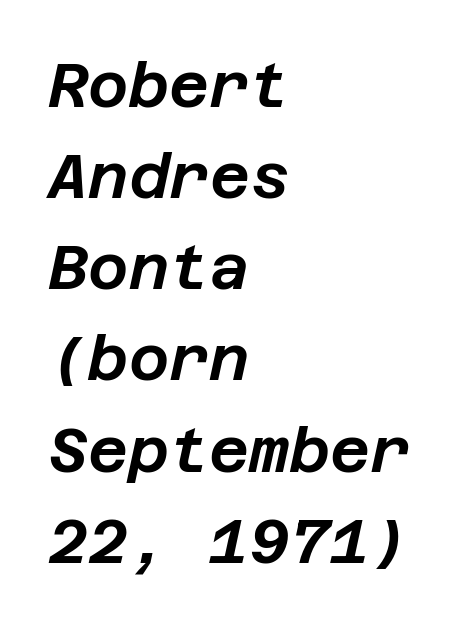
The image shows 62 px text type, italic (leaning right); set left-aligned, normal line spacing (1.47x), normal letter spacing, not underlined; low stroke contrast and a large x-height.
